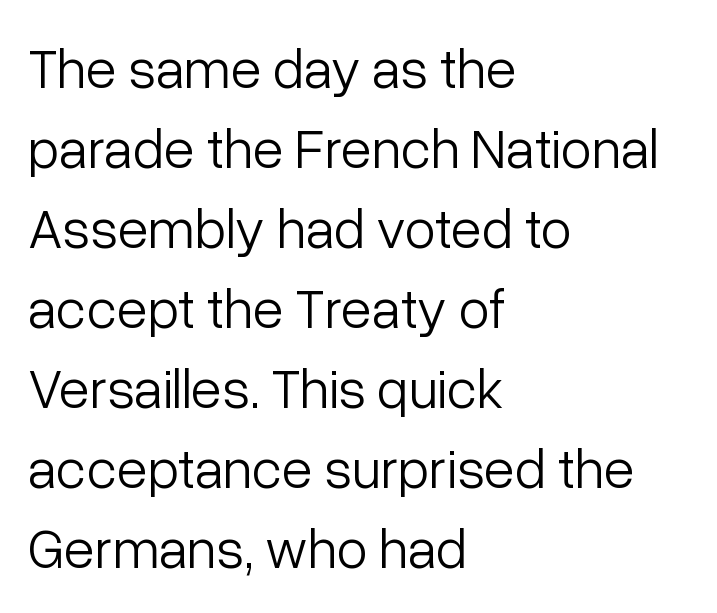
The image shows 56 px light sans-serif type, upright; set left-aligned, normal line spacing (1.43x), normal letter spacing, not underlined; low stroke contrast and a medium x-height.
